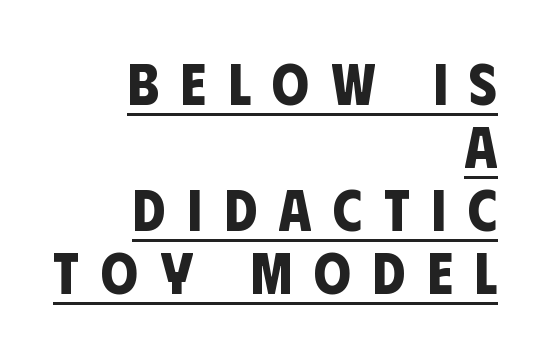
This sample is right-justified, so line beginnings fall wherever the words allow. The font family rendered here belongs to the sans-serif group. Its strokes are broad and dark, the hallmark of bold type. Is the letter spacing exaggerated? Yes — the characters are pushed far apart.
